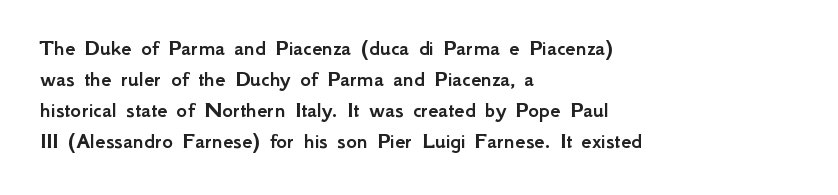
The image shows 23 px text type, upright; set left-aligned, normal line spacing (1.35x), normal letter spacing, not underlined.
